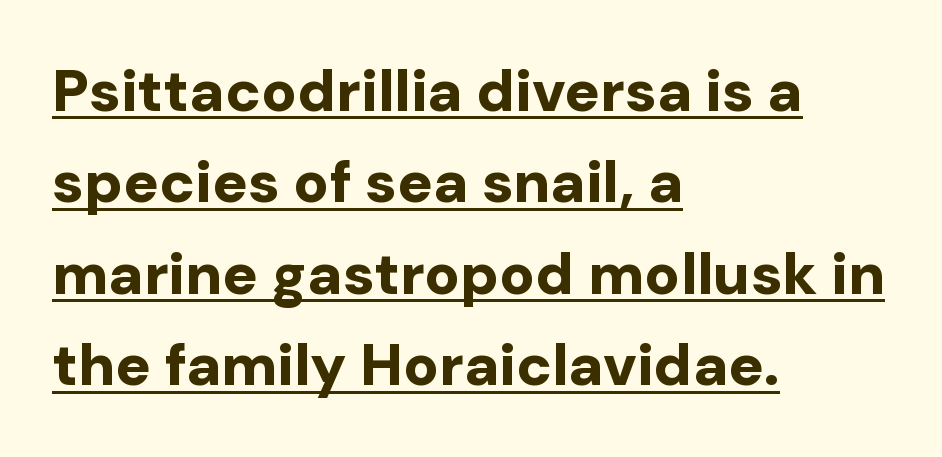
Q: Is the text bold? A: Yes.
Q: Is the text italic (slanted)? A: No, it is upright.
Q: Is the typeface a serif or a sans-serif typeface? A: Sans-serif.
Q: Is the text underlined? A: Yes.
Q: How is the paragraph aligned? A: Left-aligned.
Q: Is the spacing between letters normal or unusually wide? A: Normal.
Q: Is the spacing between lines tight, normal or loose? A: Normal.
Q: Width (condensed, normal, or wide)? A: Normal.
Q: Stroke contrast? A: Low.
Q: x-height? A: Medium.
Q: Monospaced? A: No.
